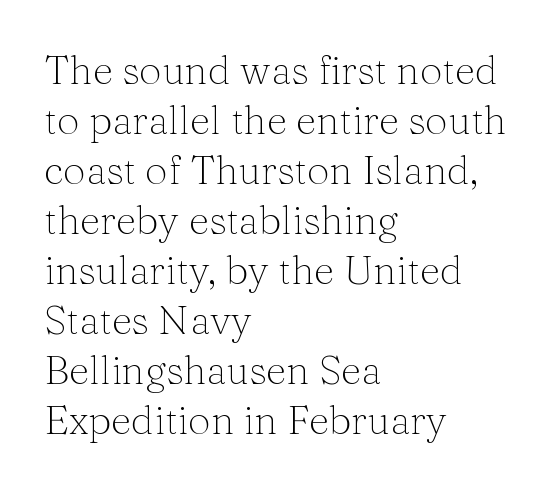
{"serif": "yes", "italic": "no", "bold": "no", "weight": "light", "width": "normal", "stroke_contrast": "medium", "x_height": "medium", "monospaced": "no", "underline": "no", "align": "left", "line_spacing": "normal", "line_spacing_ratio": 1.25, "letter_spacing": "normal", "letter_spacing_em": 0.0, "glyph_px": 40}
